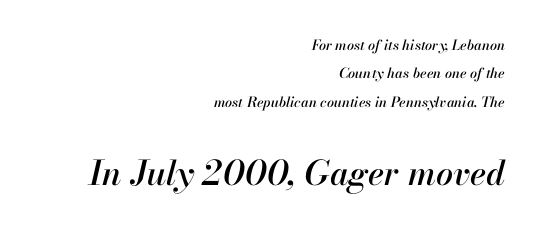
Q: Is the text italic (slanted)? A: Yes, it leans right by about 13 degrees.
Q: Is the text underlined? A: No.
Q: How is the paragraph aligned? A: Right-aligned.
Q: Is the spacing between letters normal or unusually wide? A: Normal.
Q: Is the spacing between lines tight, normal or loose? A: Loose.
Q: Which block of text is set in a larger size, the first (top) or the second (bottom)? A: The second (bottom) one.
Q: Width (condensed, normal, or wide)? A: Normal.
Q: Stroke contrast? A: High.
Q: x-height? A: Small.
Q: Monospaced? A: No.
